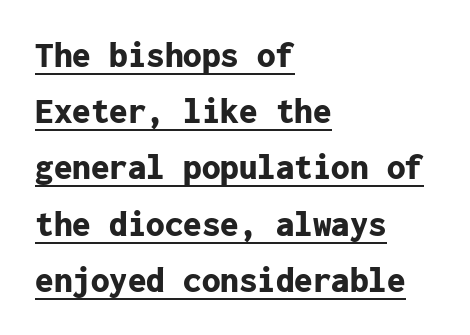
Q: Is the text bold? A: Yes.
Q: Is the text italic (slanted)? A: No, it is upright.
Q: Is the typeface a serif or a sans-serif typeface? A: Sans-serif.
Q: Is the text underlined? A: Yes.
Q: How is the paragraph aligned? A: Left-aligned.
Q: Is the spacing between letters normal or unusually wide? A: Normal.
Q: Is the spacing between lines tight, normal or loose? A: Normal.
Q: Width (condensed, normal, or wide)? A: Normal.
Q: Stroke contrast? A: Low.
Q: x-height? A: Medium.
Q: Monospaced? A: Yes.
